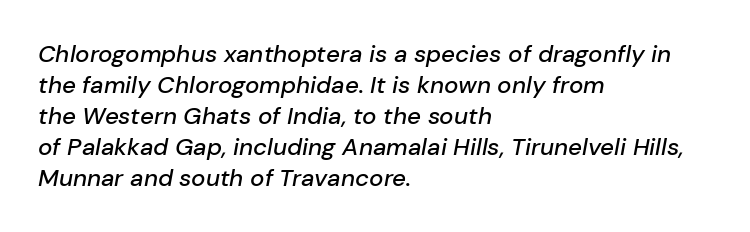
Q: Is the text italic (slanted)? A: Yes, it leans right by about 10 degrees.
Q: Is the text underlined? A: No.
Q: How is the paragraph aligned? A: Left-aligned.
Q: Is the spacing between letters normal or unusually wide? A: Normal.
Q: Is the spacing between lines tight, normal or loose? A: Normal.
